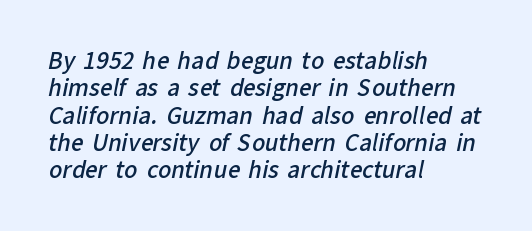
Short and long lines alike share a common starting point at left. Nothing unusual about the tracking: characters are spaced as the font intends. Moderately thickened strokes mark this as semibold type. The zone under the glyphs is completely vacant.
